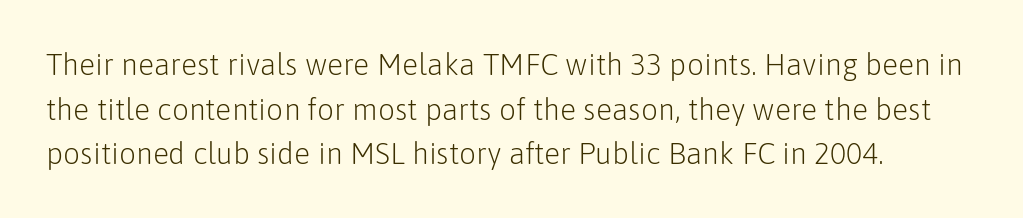
Q: Is the text bold? A: No.
Q: Is the text italic (slanted)? A: No, it is upright.
Q: Is the typeface a serif or a sans-serif typeface? A: Sans-serif.
Q: Is the text underlined? A: No.
Q: Is the spacing between letters normal or unusually wide? A: Normal.
Q: Is the spacing between lines tight, normal or loose? A: Normal.
Q: Width (condensed, normal, or wide)? A: Normal.
Q: Stroke contrast? A: Low.
Q: x-height? A: Medium.
Q: Monospaced? A: No.
